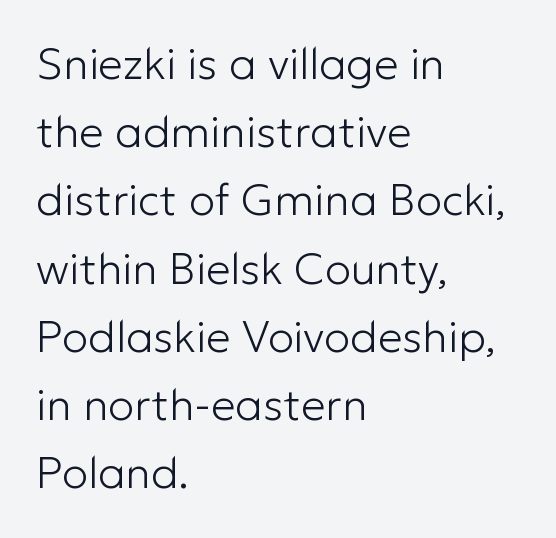
Q: Is the text bold? A: No.
Q: Is the text italic (slanted)? A: No, it is upright.
Q: Is the typeface a serif or a sans-serif typeface? A: Sans-serif.
Q: Is the text underlined? A: No.
Q: How is the paragraph aligned? A: Left-aligned.
Q: Is the spacing between letters normal or unusually wide? A: Normal.
Q: Is the spacing between lines tight, normal or loose? A: Normal.
Q: Width (condensed, normal, or wide)? A: Normal.
Q: Stroke contrast? A: Low.
Q: x-height? A: Medium.
Q: Monospaced? A: No.
